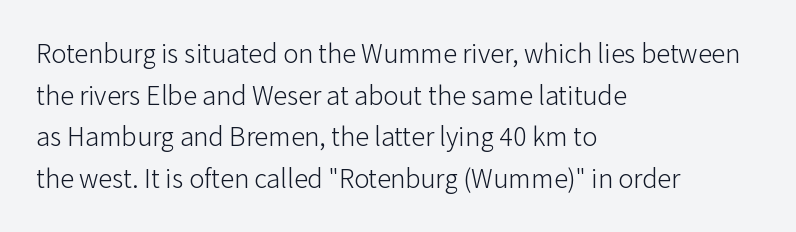
Q: Is the text bold? A: No.
Q: Is the text italic (slanted)? A: No, it is upright.
Q: Is the typeface a serif or a sans-serif typeface? A: Sans-serif.
Q: Is the text underlined? A: No.
Q: How is the paragraph aligned? A: Left-aligned.
Q: Is the spacing between letters normal or unusually wide? A: Normal.
Q: Is the spacing between lines tight, normal or loose? A: Normal.
Q: Width (condensed, normal, or wide)? A: Normal.
Q: Stroke contrast? A: Low.
Q: x-height? A: Medium.
Q: Monospaced? A: No.
